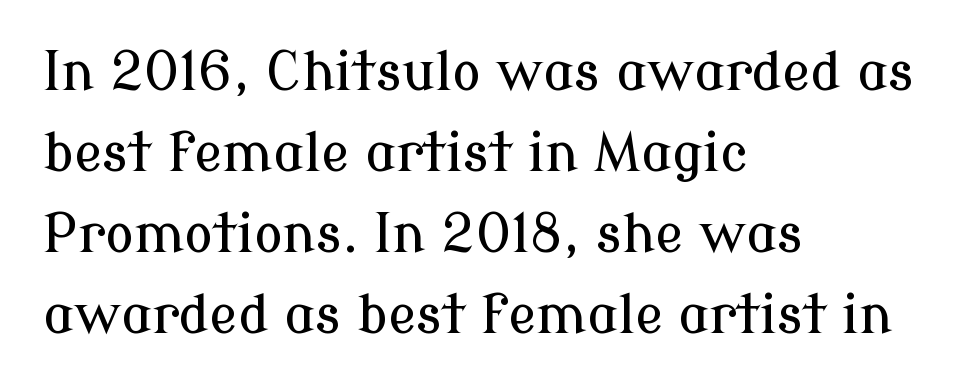
Q: Is the text italic (slanted)? A: No, it is upright.
Q: Is the typeface a serif or a sans-serif typeface? A: Serif.
Q: Is the text underlined? A: No.
Q: How is the paragraph aligned? A: Left-aligned.
Q: Is the spacing between letters normal or unusually wide? A: Normal.
Q: Is the spacing between lines tight, normal or loose? A: Normal.
Q: Width (condensed, normal, or wide)? A: Normal.
Q: Stroke contrast? A: Low.
Q: x-height? A: Medium.
Q: Monospaced? A: No.
